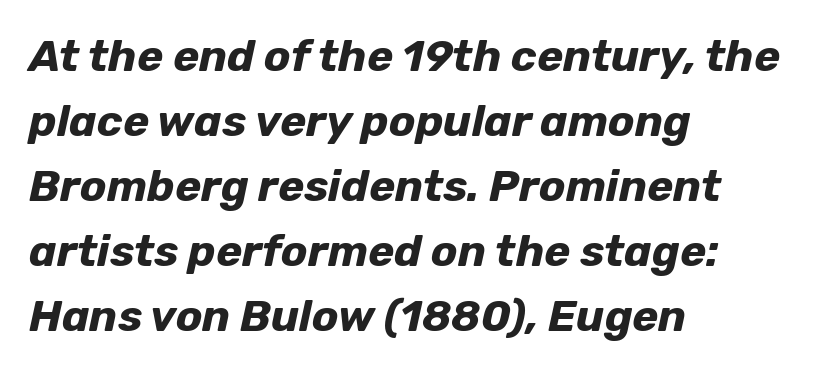
{"italic": "yes", "lean": "right", "slant_degrees": 12, "bold": "yes", "weight": "bold", "width": "normal", "stroke_contrast": "low", "x_height": "medium", "monospaced": "no", "underline": "no", "align": "left", "line_spacing": "normal", "line_spacing_ratio": 1.48, "letter_spacing": "normal", "letter_spacing_em": 0.0, "glyph_px": 44}
